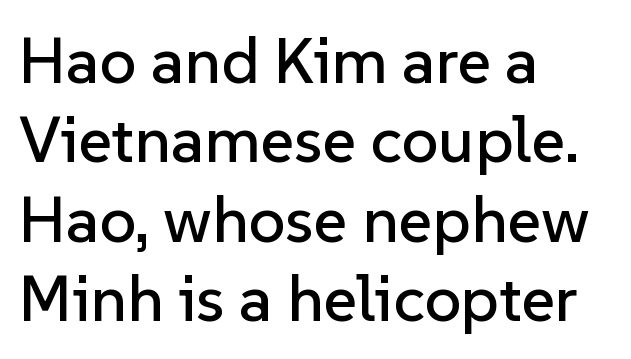
{"serif": "no", "italic": "no", "width": "normal", "stroke_contrast": "low", "x_height": "medium", "monospaced": "no", "underline": "no", "align": "left", "line_spacing_ratio": 1.22, "letter_spacing": "normal", "letter_spacing_em": 0.0, "glyph_px": 65}
